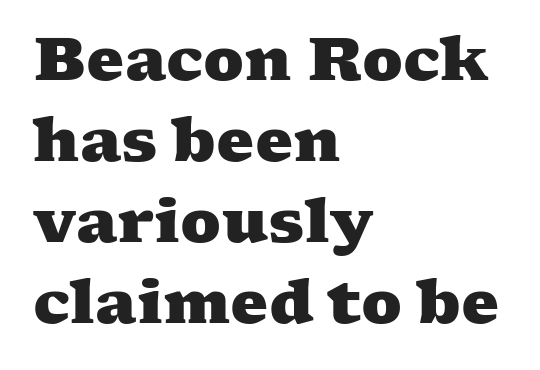
{"serif": "yes", "bold": "yes", "weight": "heavy", "width": "wide", "stroke_contrast": "medium", "x_height": "medium", "monospaced": "no", "underline": "no", "align": "left", "line_spacing": "normal", "line_spacing_ratio": 1.35, "letter_spacing": "normal", "letter_spacing_em": 0.0, "glyph_px": 60}
